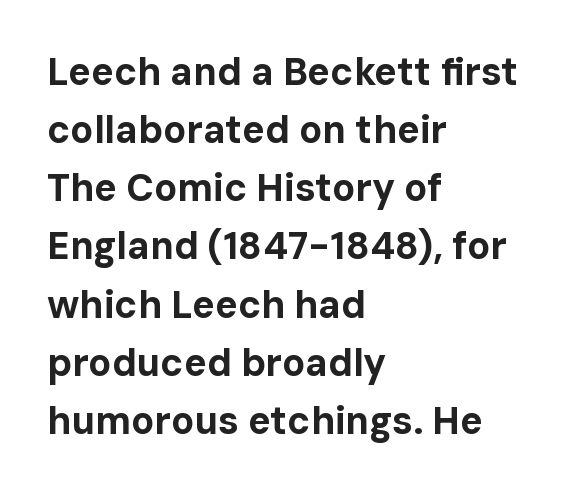
{"serif": "no", "italic": "no", "bold": "yes", "weight": "bold", "width": "normal", "stroke_contrast": "low", "x_height": "medium", "monospaced": "no", "underline": "no", "align": "left", "line_spacing": "normal", "line_spacing_ratio": 1.53, "letter_spacing": "normal", "letter_spacing_em": 0.0, "glyph_px": 38}
